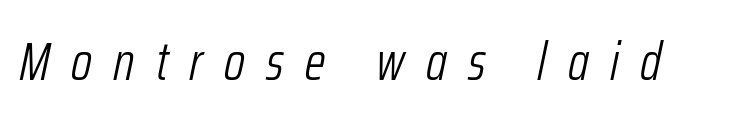
Observe the wide spacing: letters keep a clear distance from each other. Is the stroke heavy? The answer is a plain regular-or-lighter. The font's italic variant was chosen for this text. The letters advance in unequal steps, a hallmark of proportional type. Bare-footed words on every line.
